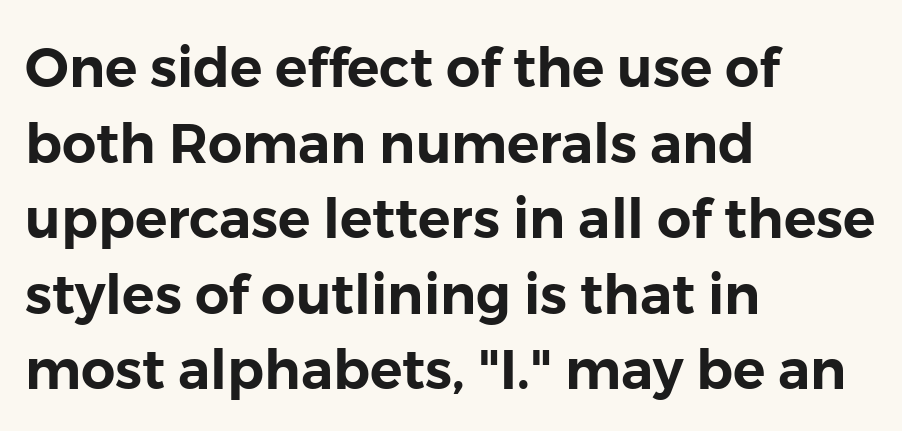
{"serif": "no", "italic": "no", "width": "normal", "stroke_contrast": "low", "x_height": "medium", "monospaced": "no", "underline": "no", "align": "left", "line_spacing": "normal", "line_spacing_ratio": 1.4, "letter_spacing": "normal", "letter_spacing_em": 0.0, "glyph_px": 54}
